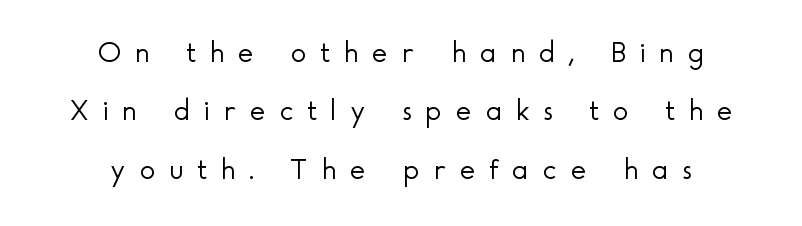
{"serif": "no", "italic": "no", "bold": "no", "weight": "light", "width": "normal", "x_height": "small", "monospaced": "no", "underline": "no", "align": "center", "line_spacing": "loose", "line_spacing_ratio": 1.95, "letter_spacing": "wide", "letter_spacing_em": 0.46, "glyph_px": 30}
